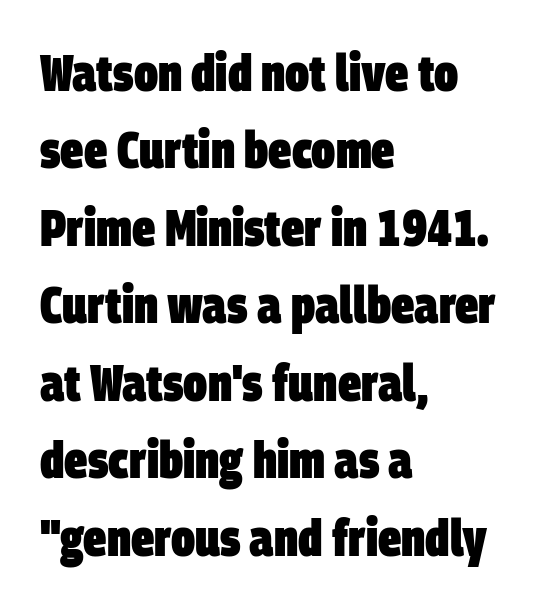
Q: Is the text bold? A: Yes.
Q: Is the typeface a serif or a sans-serif typeface? A: Sans-serif.
Q: Is the text underlined? A: No.
Q: How is the paragraph aligned? A: Left-aligned.
Q: Is the spacing between letters normal or unusually wide? A: Normal.
Q: Is the spacing between lines tight, normal or loose? A: Normal.
Q: Width (condensed, normal, or wide)? A: Condensed.
Q: Stroke contrast? A: Low.
Q: x-height? A: Large.
Q: Monospaced? A: No.
